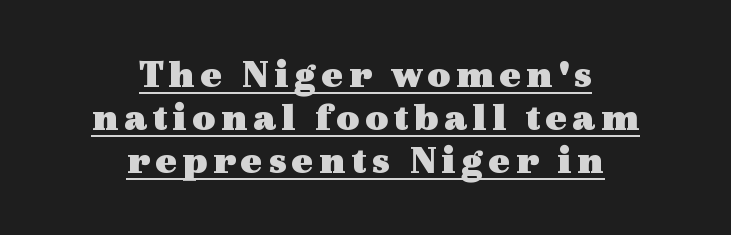
The image shows 41 px heavy, wide serif type, upright; set centered, tight line spacing (1.05x), underlined; a medium x-height.
